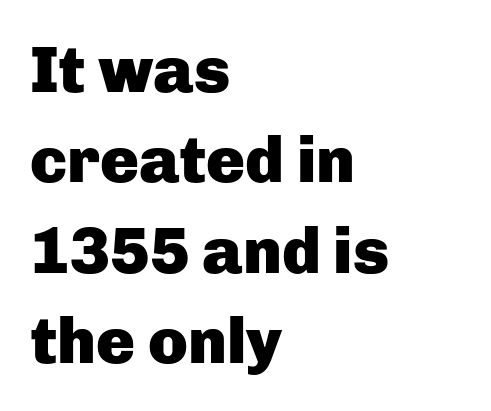
{"serif": "no", "italic": "no", "bold": "yes", "weight": "heavy", "width": "normal", "stroke_contrast": "low", "x_height": "medium", "monospaced": "no", "underline": "no", "align": "left", "line_spacing": "normal", "line_spacing_ratio": 1.39, "letter_spacing": "normal", "letter_spacing_em": 0.0, "glyph_px": 65}
